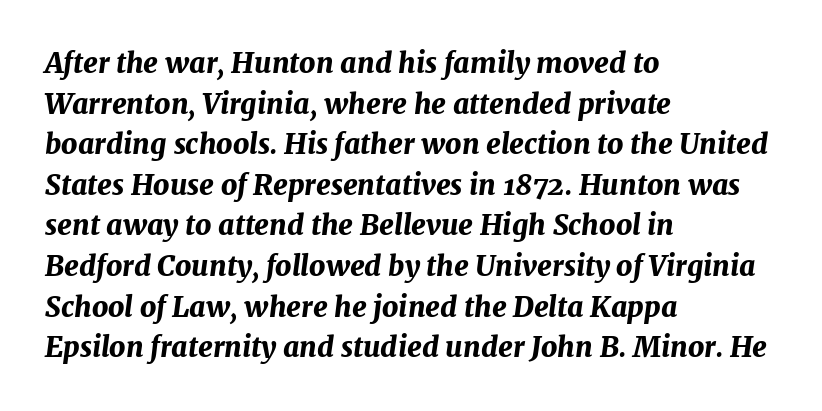
Is this a fixed-width face? No — the glyphs have proportional, varying widths. Short note: letters normally spaced. Weight check: bold — yes, fully. The setting favours the left margin, as ordinary paragraphs usually do. The letters are slanted; this is an italic face.
